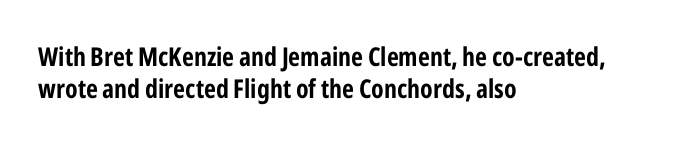
{"italic": "no", "bold": "yes", "underline": "no", "align": "left", "line_spacing_ratio": 1.23, "letter_spacing": "normal", "letter_spacing_em": 0.0, "glyph_px": 26}
